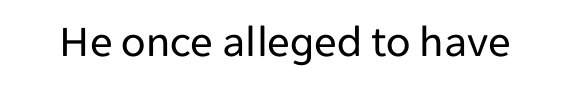
Q: Is the text bold? A: No.
Q: Is the text italic (slanted)? A: No, it is upright.
Q: Is the typeface a serif or a sans-serif typeface? A: Sans-serif.
Q: Is the text underlined? A: No.
Q: Is the spacing between letters normal or unusually wide? A: Normal.
Q: Width (condensed, normal, or wide)? A: Normal.
Q: Stroke contrast? A: Low.
Q: x-height? A: Medium.
Q: Monospaced? A: No.
